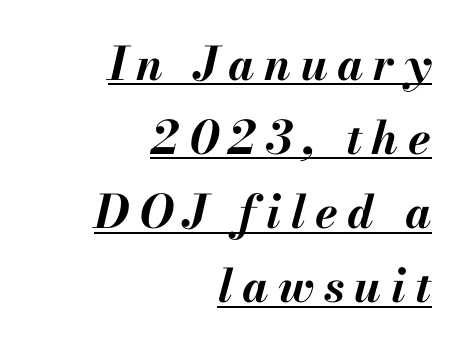
{"italic": "yes", "lean": "right", "slant_degrees": 13, "bold": "yes", "weight": "bold", "width": "normal", "stroke_contrast": "medium", "x_height": "small", "monospaced": "no", "underline": "yes", "align": "right", "line_spacing": "normal", "line_spacing_ratio": 1.61, "letter_spacing": "wide", "letter_spacing_em": 0.21, "glyph_px": 46}
